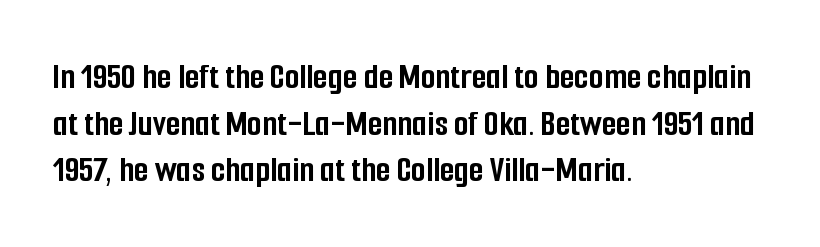
{"serif": "no", "italic": "no", "bold": "yes", "weight": "semibold", "width": "condensed", "stroke_contrast": "low", "x_height": "medium", "monospaced": "no", "underline": "no", "align": "left", "line_spacing_ratio": 1.23, "letter_spacing": "normal", "letter_spacing_em": 0.0, "glyph_px": 38}
